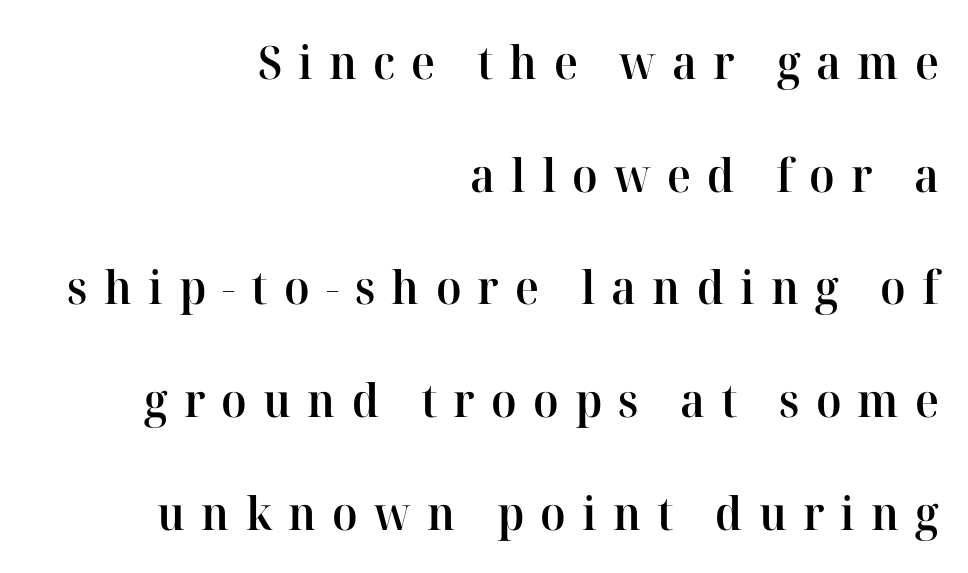
One-word summary of the alignment: right. In terms of leading, this rendering errs on the spacious side. This sample has the flowing, uneven cadence of proportional lettering. This sample uses expanded letter spacing, leaving extra air between glyphs. Typographic density is moderately raised because the face is semibold. Examine the stroke ends and you'll spot serifs.
